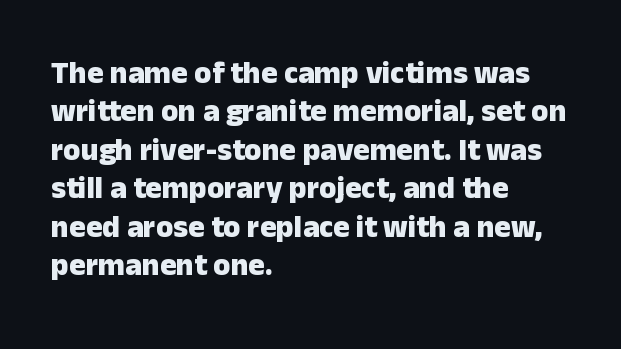
Q: Is the text bold? A: Yes.
Q: Is the text italic (slanted)? A: No, it is upright.
Q: Is the typeface a serif or a sans-serif typeface? A: Sans-serif.
Q: Is the text underlined? A: No.
Q: How is the paragraph aligned? A: Left-aligned.
Q: Is the spacing between letters normal or unusually wide? A: Normal.
Q: Width (condensed, normal, or wide)? A: Normal.
Q: Stroke contrast? A: Low.
Q: x-height? A: Medium.
Q: Monospaced? A: No.
